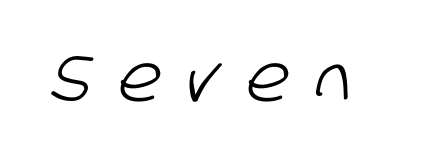
The image shows 65 px condensed sans-serif type; set unusually wide letter spacing (+0.43 em), not underlined; low stroke contrast and a large x-height.
